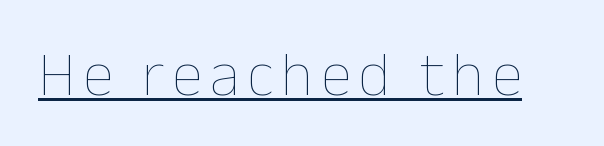
The image shows 63 px thin type, upright; set underlined; low stroke contrast and a medium x-height.
